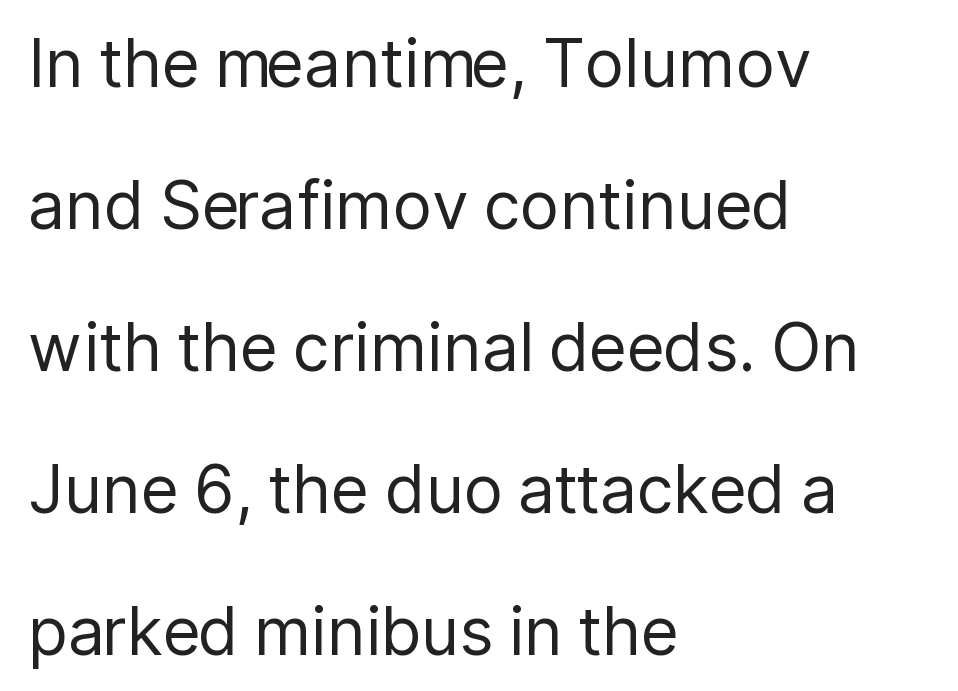
Q: Is the text bold? A: No.
Q: Is the text italic (slanted)? A: No, it is upright.
Q: Is the typeface a serif or a sans-serif typeface? A: Sans-serif.
Q: Is the text underlined? A: No.
Q: How is the paragraph aligned? A: Left-aligned.
Q: Is the spacing between letters normal or unusually wide? A: Normal.
Q: Is the spacing between lines tight, normal or loose? A: Loose.
Q: Width (condensed, normal, or wide)? A: Normal.
Q: Stroke contrast? A: Low.
Q: x-height? A: Medium.
Q: Monospaced? A: No.
